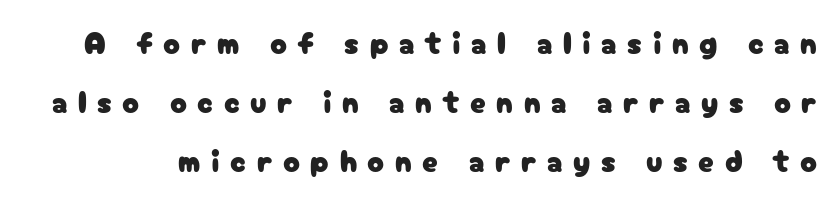
Q: Is the text italic (slanted)? A: No, it is upright.
Q: Is the typeface a serif or a sans-serif typeface? A: Sans-serif.
Q: Is the text underlined? A: No.
Q: Is the spacing between letters normal or unusually wide? A: Unusually wide.
Q: Is the spacing between lines tight, normal or loose? A: Loose.
Q: Width (condensed, normal, or wide)? A: Normal.
Q: Stroke contrast? A: Low.
Q: x-height? A: Medium.
Q: Monospaced? A: No.
